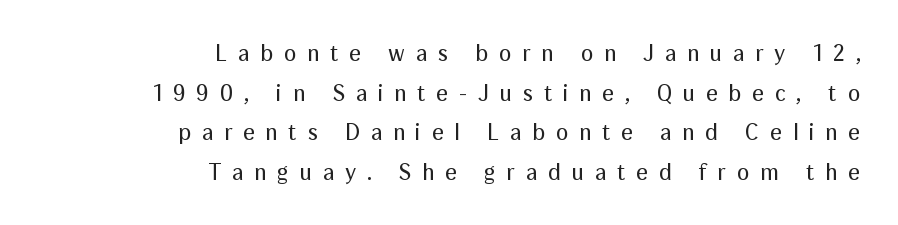
The image shows 23 px text type, upright; set right-aligned, line spacing 1.72x, unusually wide letter spacing (+0.47 em), not underlined.
